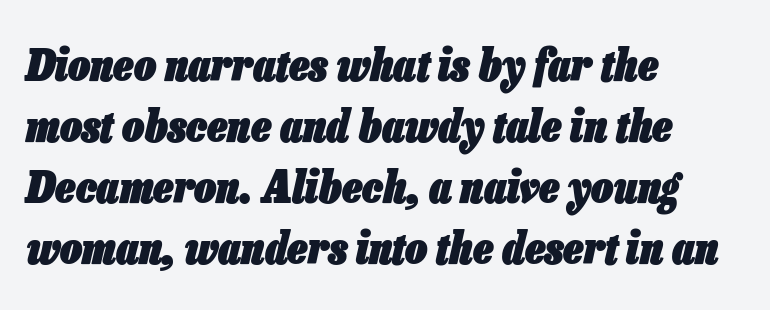
The image shows 44 px heavy, condensed type, italic (leaning right); set left-aligned, normal line spacing (1.39x), normal letter spacing, not underlined; low stroke contrast and a medium x-height.
